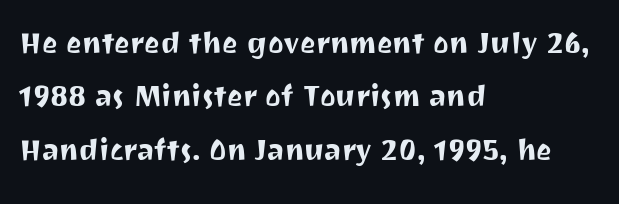
This sample uses plain, unmodified letter spacing. A normal amount of white space separates one row of letters from the next. Just letters on the line, the space beneath them empty. Classification — sans serif. Short and long lines alike share a common starting point at left. Unlike italic type, these characters show no tilt at all.
